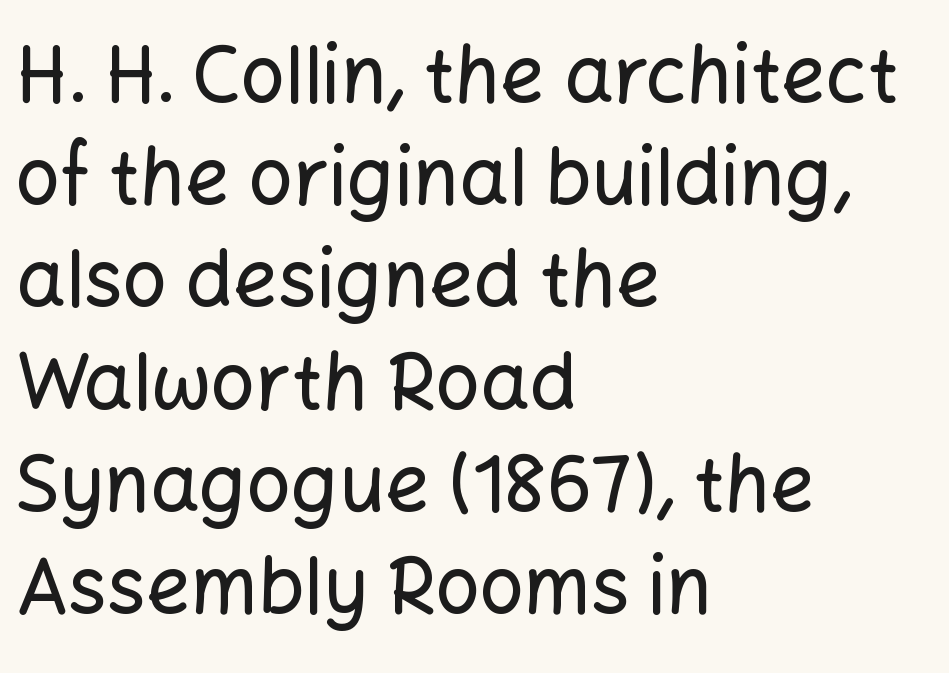
To sum up the face: it is a sans, with no serifs. Upright lettering throughout. Proportional: the letters do not fall into vertical columns. Students, note that the glyphs here touch the page at normal intervals.
